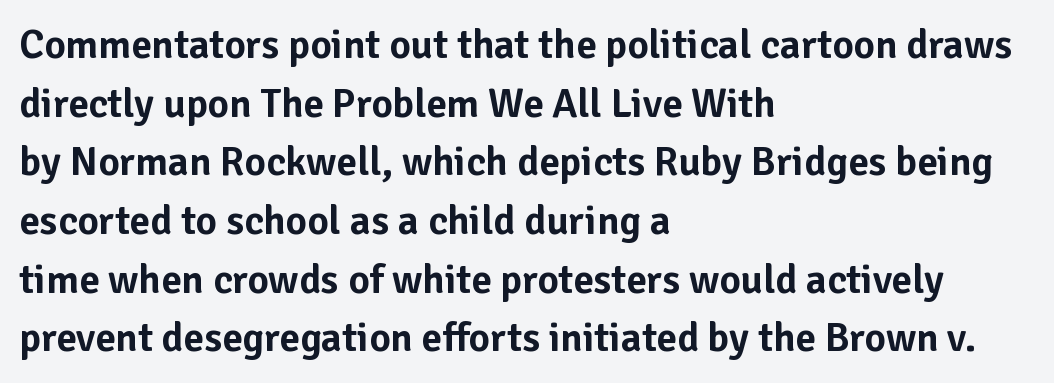
The image shows 41 px sans-serif type, upright; set left-aligned, normal line spacing (1.43x), normal letter spacing, not underlined; low stroke contrast and a medium x-height.
